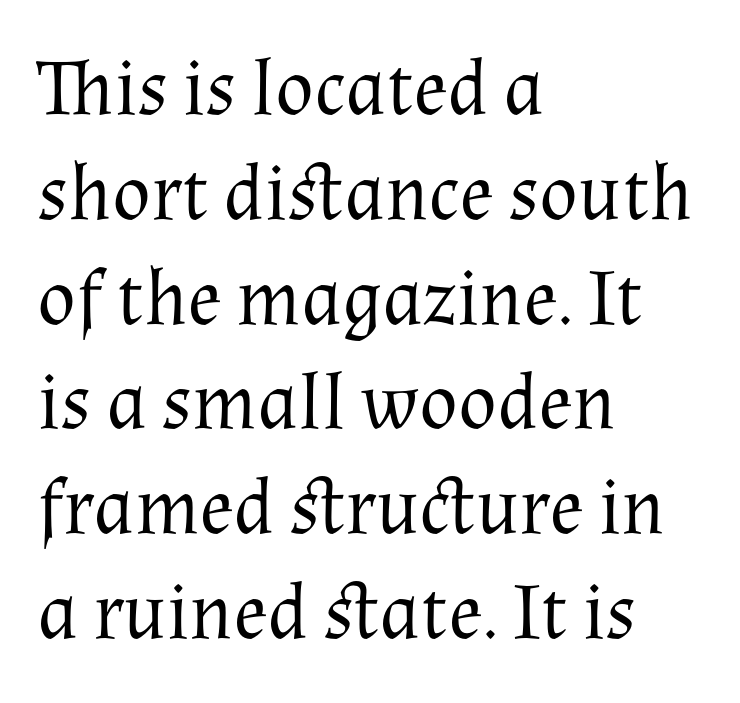
Leftover space on each line is placed entirely after the last word. This sample has the flowing, uneven cadence of proportional lettering. You can tell from the footed stems that serif type was used. The rows are spaced the way most documents space them.
